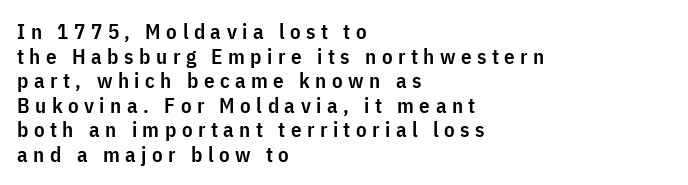
Q: Is the text bold? A: Semi-bold.
Q: Is the text italic (slanted)? A: No, it is upright.
Q: Is the text underlined? A: No.
Q: How is the paragraph aligned? A: Left-aligned.
Q: Is the spacing between letters normal or unusually wide? A: Unusually wide.
